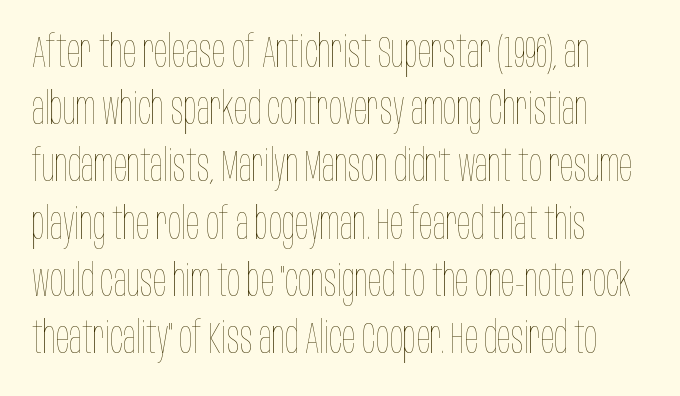
Q: Is the text bold? A: No.
Q: Is the text italic (slanted)? A: No, it is upright.
Q: Is the text underlined? A: No.
Q: How is the paragraph aligned? A: Left-aligned.
Q: Is the spacing between letters normal or unusually wide? A: Normal.
Q: Is the spacing between lines tight, normal or loose? A: Normal.
Q: Width (condensed, normal, or wide)? A: Condensed.
Q: Stroke contrast? A: Low.
Q: x-height? A: Large.
Q: Monospaced? A: No.
